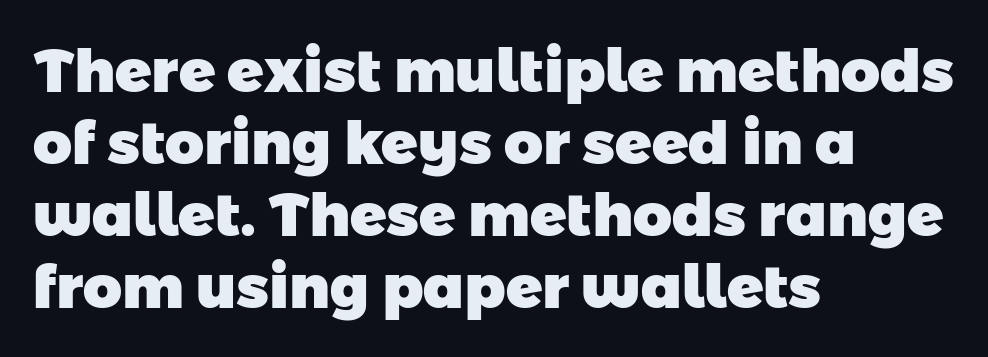
{"serif": "no", "bold": "yes", "weight": "heavy", "width": "normal", "stroke_contrast": "low", "x_height": "medium", "monospaced": "no", "underline": "no", "align": "left", "line_spacing_ratio": 1.2, "letter_spacing": "normal", "letter_spacing_em": 0.0, "glyph_px": 60}
